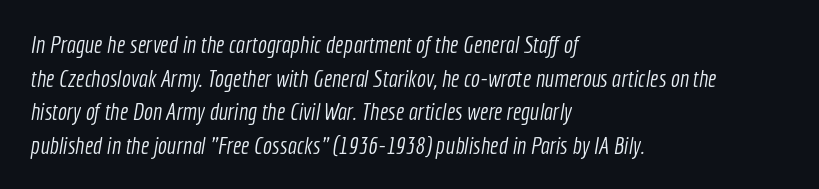
Horizontal alignment here is leftward, the default for most running prose. Weight: in the light-to-regular range. The glyphs are unaccompanied by any horizontal stroke below them. The lines sit at an ordinary, default distance from one another. Standard letterfit; no display-style spreading of the glyphs.
